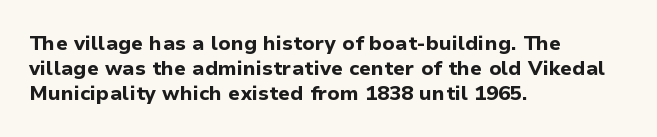
{"italic": "no", "bold": "yes", "underline": "no", "align": "left", "line_spacing": "normal", "line_spacing_ratio": 1.25, "letter_spacing": "normal", "letter_spacing_em": 0.0, "glyph_px": 20}
